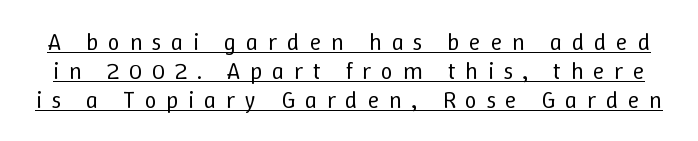
The image shows 24 px text type, upright; set line spacing 1.2x, unusually wide letter spacing (+0.4 em), underlined.
